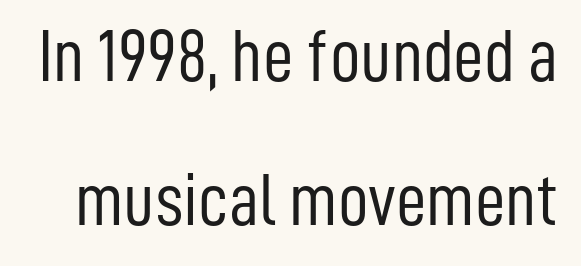
The image shows 75 px light, condensed sans-serif type, upright; set loose line spacing (1.92x), normal letter spacing, not underlined; low stroke contrast and a medium x-height.
